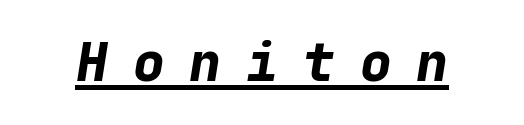
{"italic": "yes", "lean": "right", "slant_degrees": 9, "bold": "yes", "weight": "bold", "width": "normal", "stroke_contrast": "low", "x_height": "medium", "monospaced": "yes", "underline": "yes", "letter_spacing": "wide", "letter_spacing_em": 0.47, "glyph_px": 53}
